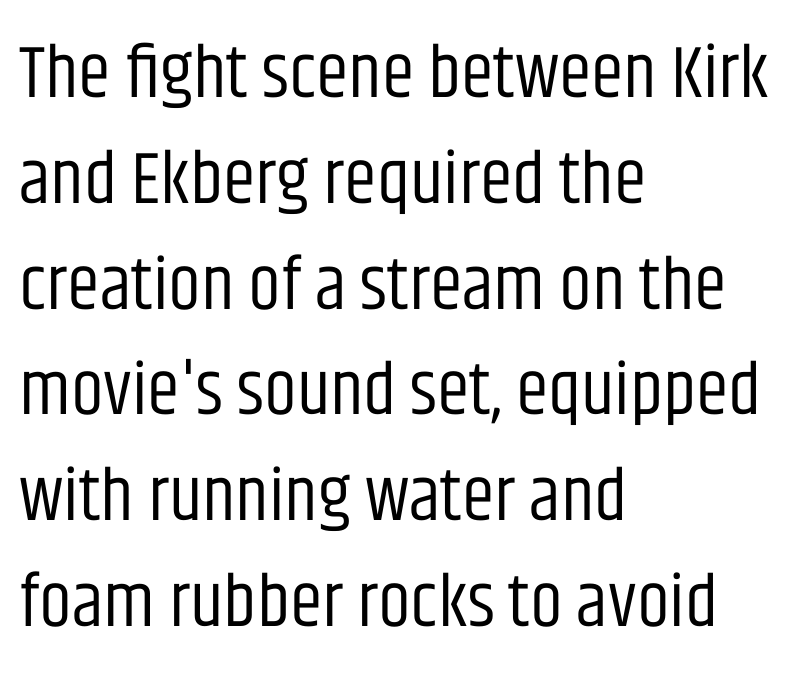
{"serif": "no", "italic": "no", "bold": "no", "weight": "regular", "width": "condensed", "stroke_contrast": "low", "x_height": "large", "monospaced": "no", "underline": "no", "align": "left", "line_spacing": "normal", "line_spacing_ratio": 1.43, "letter_spacing": "normal", "letter_spacing_em": 0.0, "glyph_px": 74}
